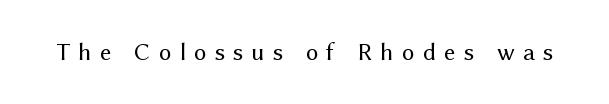
Q: Is the text bold? A: No.
Q: Is the text italic (slanted)? A: No, it is upright.
Q: Is the text underlined? A: No.
Q: Is the spacing between letters normal or unusually wide? A: Unusually wide.
